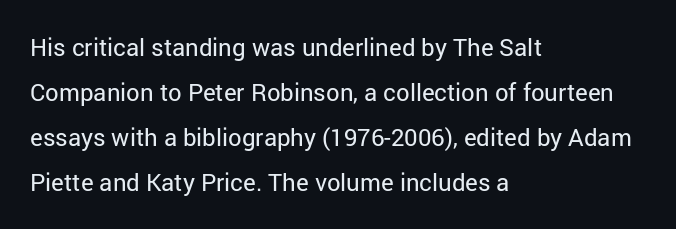
{"italic": "no", "bold": "no", "underline": "no", "align": "left", "line_spacing_ratio": 1.88, "letter_spacing": "normal", "letter_spacing_em": 0.0, "glyph_px": 24}
